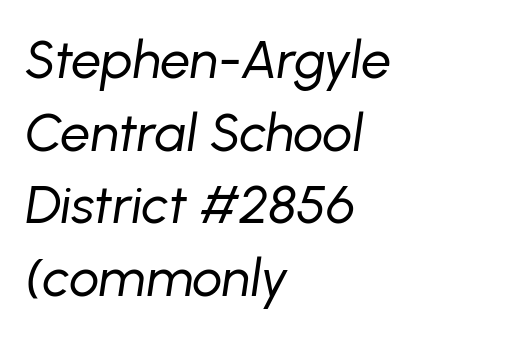
The image shows 53 px regular-weight type, italic (leaning right); set left-aligned, normal line spacing (1.37x), normal letter spacing, not underlined; low stroke contrast and a medium x-height.
